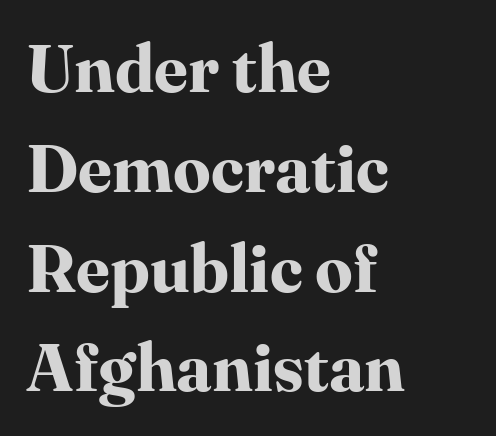
Q: Is the text bold? A: Yes.
Q: Is the text italic (slanted)? A: No, it is upright.
Q: Is the typeface a serif or a sans-serif typeface? A: Serif.
Q: Is the text underlined? A: No.
Q: How is the paragraph aligned? A: Left-aligned.
Q: Is the spacing between letters normal or unusually wide? A: Normal.
Q: Is the spacing between lines tight, normal or loose? A: Normal.
Q: Width (condensed, normal, or wide)? A: Normal.
Q: Stroke contrast? A: High.
Q: x-height? A: Medium.
Q: Monospaced? A: No.
